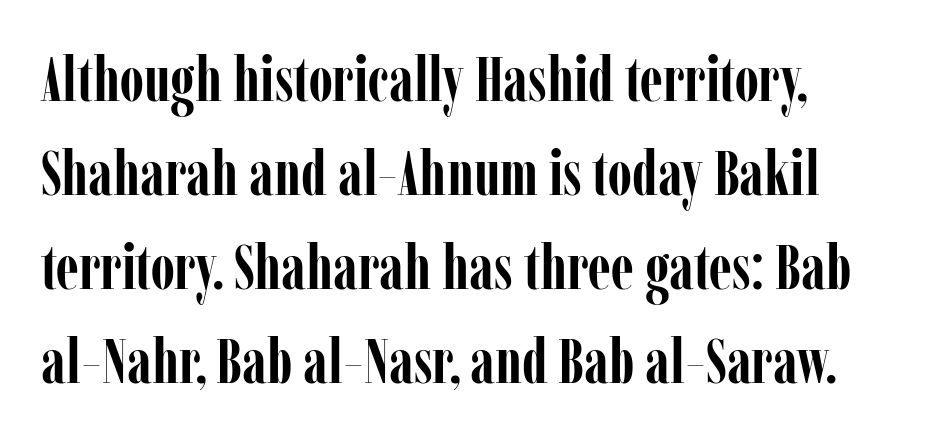
The image shows 63 px semibold, condensed serif type, upright; set left-aligned, normal line spacing (1.49x), normal letter spacing, not underlined; low stroke contrast and a medium x-height.
